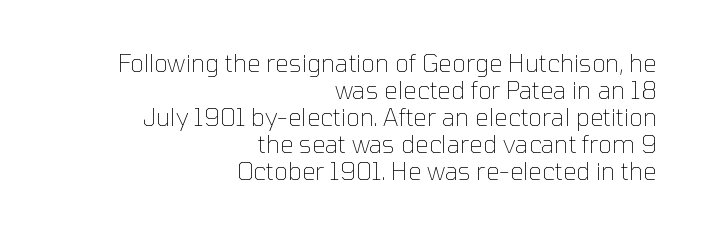
This is not heavy type; no bold has been used. Does the copy run flush right? Yes — the right margin is perfectly even. Underlining? Definitely not there. A typesetter would mark this as roman, not italic. Closely set lines give the paragraph a compact silhouette. The tracking reads as untouched default to a designer's eye.
